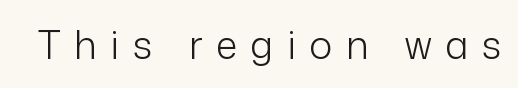
Q: Is the text bold? A: No.
Q: Is the text italic (slanted)? A: No, it is upright.
Q: Is the typeface a serif or a sans-serif typeface? A: Sans-serif.
Q: Is the text underlined? A: No.
Q: Is the spacing between letters normal or unusually wide? A: Unusually wide.
Q: Width (condensed, normal, or wide)? A: Normal.
Q: Stroke contrast? A: Low.
Q: x-height? A: Medium.
Q: Monospaced? A: No.
